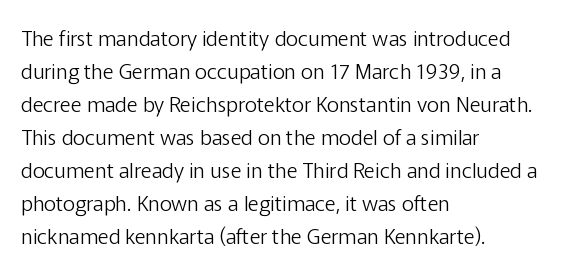
Q: Is the text bold? A: No.
Q: Is the text italic (slanted)? A: No, it is upright.
Q: Is the text underlined? A: No.
Q: How is the paragraph aligned? A: Left-aligned.
Q: Is the spacing between letters normal or unusually wide? A: Normal.
Q: Is the spacing between lines tight, normal or loose? A: Normal.
